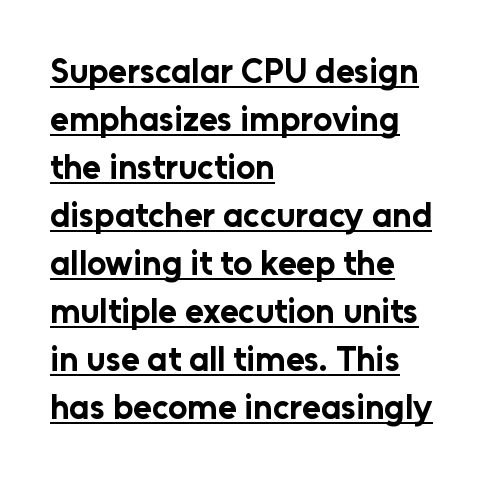
{"serif": "no", "italic": "no", "bold": "yes", "weight": "bold", "width": "normal", "stroke_contrast": "low", "x_height": "medium", "monospaced": "no", "underline": "yes", "align": "left", "line_spacing": "normal", "line_spacing_ratio": 1.41, "letter_spacing": "normal", "letter_spacing_em": 0.0, "glyph_px": 34}
